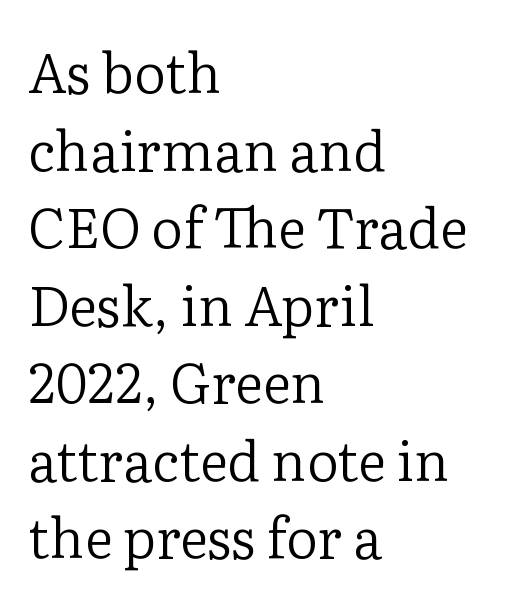
{"serif": "yes", "italic": "no", "bold": "no", "weight": "regular", "width": "normal", "stroke_contrast": "low", "x_height": "medium", "monospaced": "no", "underline": "no", "align": "left", "line_spacing": "normal", "line_spacing_ratio": 1.41, "letter_spacing": "normal", "letter_spacing_em": 0.0, "glyph_px": 55}
